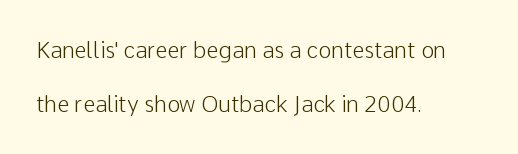
{"italic": "no", "bold": "no", "underline": "no", "align": "left", "line_spacing": "loose", "line_spacing_ratio": 2.44, "letter_spacing": "normal", "letter_spacing_em": 0.0, "glyph_px": 22}
